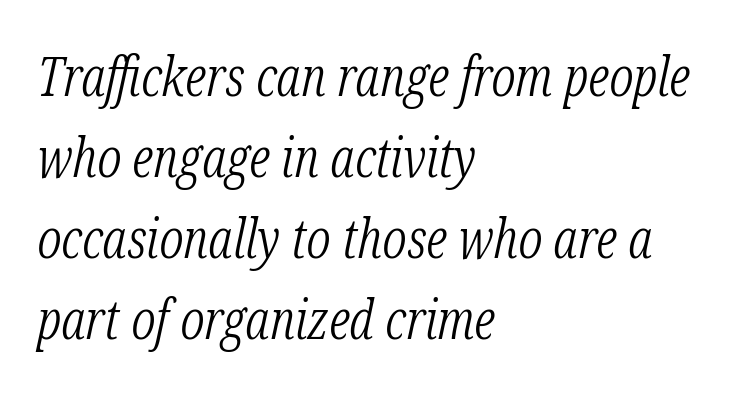
{"serif": "yes", "italic": "yes", "lean": "right", "slant_degrees": 12, "bold": "no", "weight": "light", "width": "condensed", "stroke_contrast": "low", "x_height": "medium", "monospaced": "no", "underline": "no", "align": "left", "line_spacing": "normal", "line_spacing_ratio": 1.47, "letter_spacing": "normal", "letter_spacing_em": 0.0, "glyph_px": 55}
